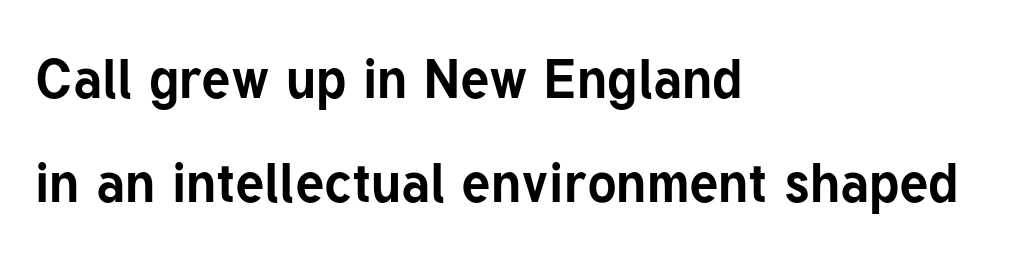
The image shows 55 px bold sans-serif type, upright; set left-aligned, loose line spacing (1.9x), normal letter spacing, not underlined; low stroke contrast and a medium x-height.
